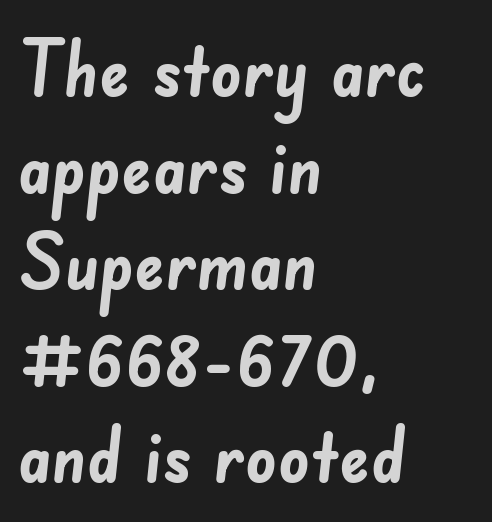
Q: Is the text bold? A: Yes.
Q: Is the typeface a serif or a sans-serif typeface? A: Sans-serif.
Q: Is the text underlined? A: No.
Q: How is the paragraph aligned? A: Left-aligned.
Q: Is the spacing between letters normal or unusually wide? A: Normal.
Q: Is the spacing between lines tight, normal or loose? A: Normal.
Q: Width (condensed, normal, or wide)? A: Normal.
Q: Stroke contrast? A: Low.
Q: x-height? A: Small.
Q: Monospaced? A: No.
